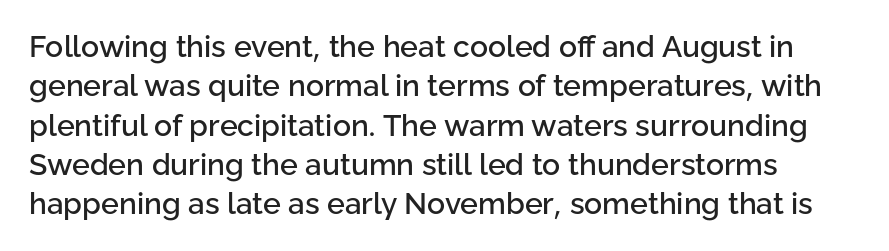
Q: Is the text italic (slanted)? A: No, it is upright.
Q: Is the typeface a serif or a sans-serif typeface? A: Sans-serif.
Q: Is the text underlined? A: No.
Q: Is the spacing between letters normal or unusually wide? A: Normal.
Q: Is the spacing between lines tight, normal or loose? A: Normal.
Q: Width (condensed, normal, or wide)? A: Normal.
Q: Stroke contrast? A: Low.
Q: x-height? A: Medium.
Q: Monospaced? A: No.
